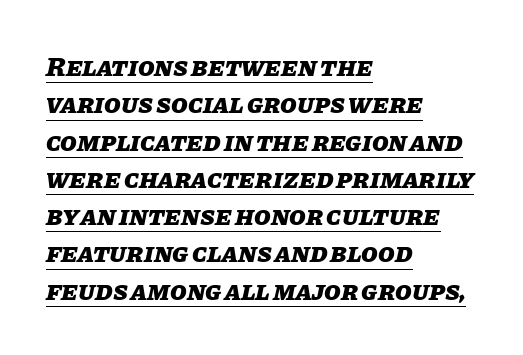
{"italic": "yes", "lean": "right", "slant_degrees": 11, "bold": "yes", "underline": "yes", "align": "left", "line_spacing": "normal", "line_spacing_ratio": 1.38, "letter_spacing": "normal", "letter_spacing_em": 0.0, "glyph_px": 27}
